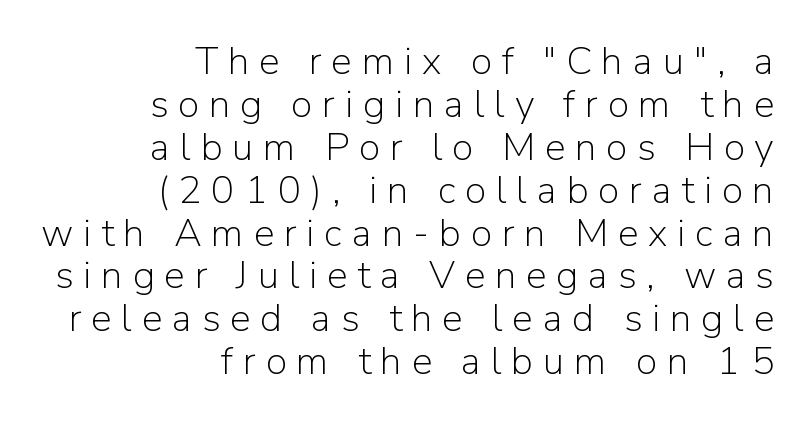
{"serif": "no", "italic": "no", "bold": "no", "weight": "light", "width": "normal", "stroke_contrast": "low", "x_height": "medium", "monospaced": "no", "underline": "no", "align": "right", "line_spacing": "tight", "line_spacing_ratio": 1.1, "letter_spacing": "wide", "letter_spacing_em": 0.25, "glyph_px": 39}
